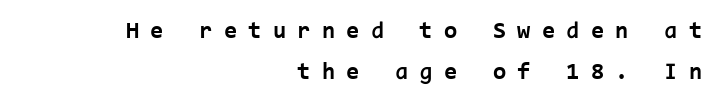
The image shows 24 px bold type, upright; set right-aligned, line spacing 1.72x, unusually wide letter spacing (+0.47 em), not underlined.
